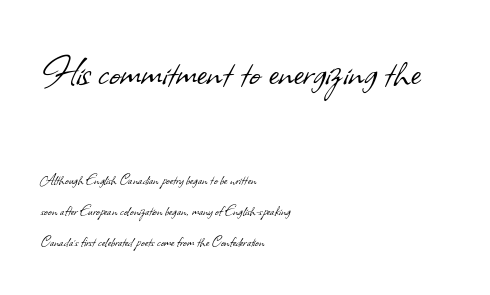
Q: Is the text bold? A: No.
Q: Is the typeface a serif or a sans-serif typeface? A: Sans-serif.
Q: Is the text underlined? A: No.
Q: How is the paragraph aligned? A: Left-aligned.
Q: Is the spacing between letters normal or unusually wide? A: Normal.
Q: Is the spacing between lines tight, normal or loose? A: Loose.
Q: Which block of text is set in a larger size, the first (top) or the second (bottom)? A: The first (top) one.
Q: Width (condensed, normal, or wide)? A: Normal.
Q: Stroke contrast? A: Low.
Q: x-height? A: Small.
Q: Monospaced? A: No.
